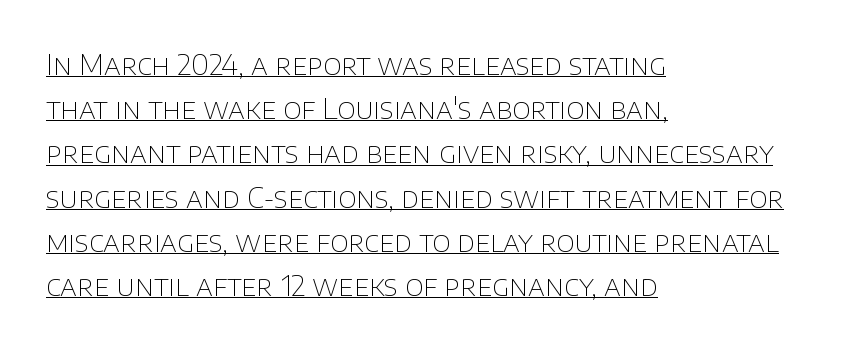
Q: Is the text bold? A: No.
Q: Is the text italic (slanted)? A: No, it is upright.
Q: Is the typeface a serif or a sans-serif typeface? A: Sans-serif.
Q: Is the text underlined? A: Yes.
Q: How is the paragraph aligned? A: Left-aligned.
Q: Is the spacing between letters normal or unusually wide? A: Normal.
Q: Is the spacing between lines tight, normal or loose? A: Normal.
Q: Width (condensed, normal, or wide)? A: Normal.
Q: Stroke contrast? A: Low.
Q: x-height? A: Large.
Q: Monospaced? A: No.
